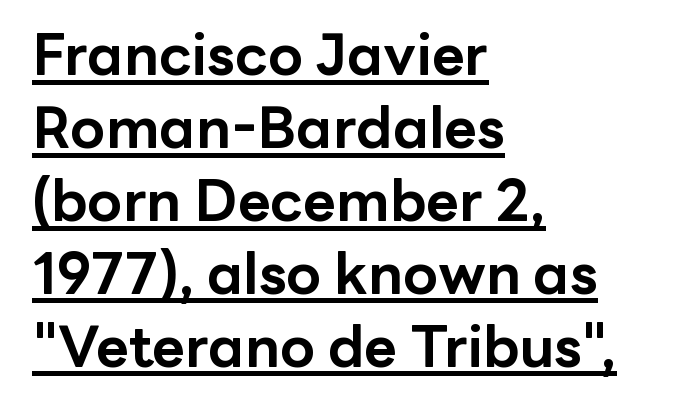
Q: Is the text bold? A: Yes.
Q: Is the text italic (slanted)? A: No, it is upright.
Q: Is the typeface a serif or a sans-serif typeface? A: Sans-serif.
Q: Is the text underlined? A: Yes.
Q: How is the paragraph aligned? A: Left-aligned.
Q: Is the spacing between letters normal or unusually wide? A: Normal.
Q: Is the spacing between lines tight, normal or loose? A: Normal.
Q: Width (condensed, normal, or wide)? A: Normal.
Q: Stroke contrast? A: Low.
Q: x-height? A: Medium.
Q: Monospaced? A: No.
